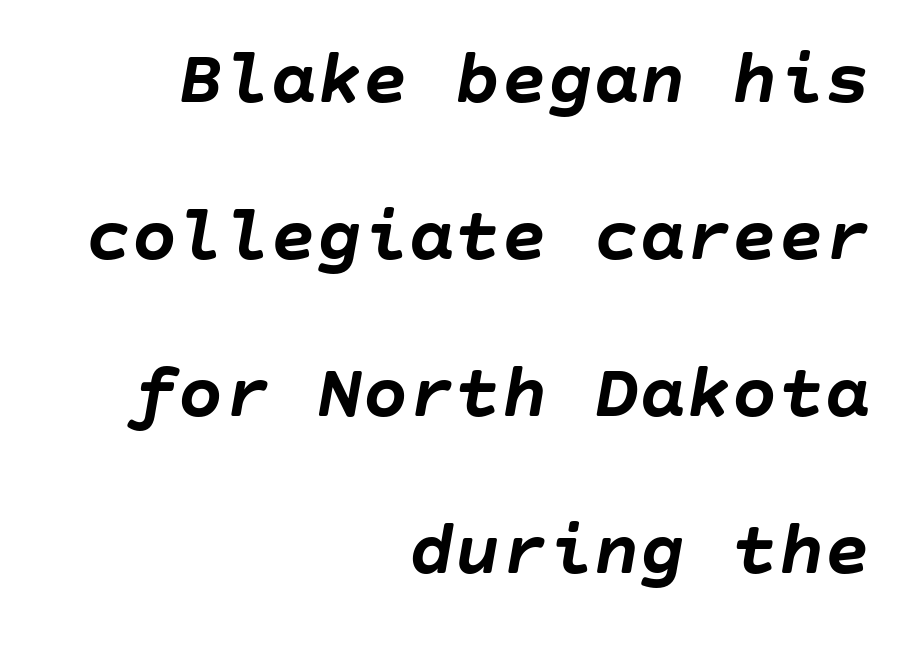
Q: Is the text bold? A: Yes.
Q: Is the text italic (slanted)? A: Yes, it leans right by about 10 degrees.
Q: Is the text underlined? A: No.
Q: How is the paragraph aligned? A: Right-aligned.
Q: Is the spacing between letters normal or unusually wide? A: Normal.
Q: Is the spacing between lines tight, normal or loose? A: Loose.
Q: Width (condensed, normal, or wide)? A: Normal.
Q: Stroke contrast? A: Low.
Q: x-height? A: Large.
